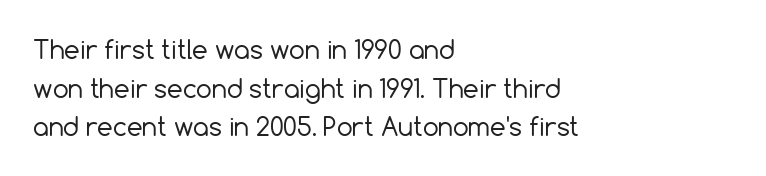
The image shows 25 px text type, upright; set left-aligned, normal line spacing (1.55x), normal letter spacing, not underlined.
